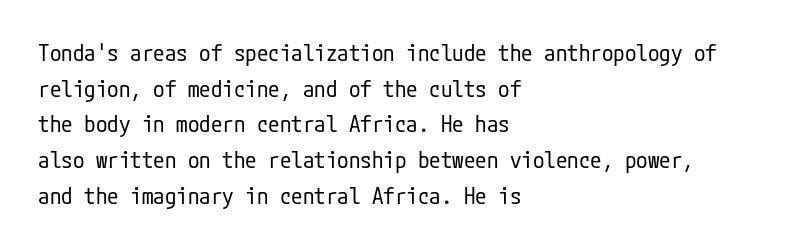
Baseline-to-baseline distance is the conventional proportion of letter height. The passage is arranged the way most books set body copy — flush left. The glyphs are unaccompanied by any horizontal stroke below them. The gaps between neighbouring characters are ordinary and unremarkable.
